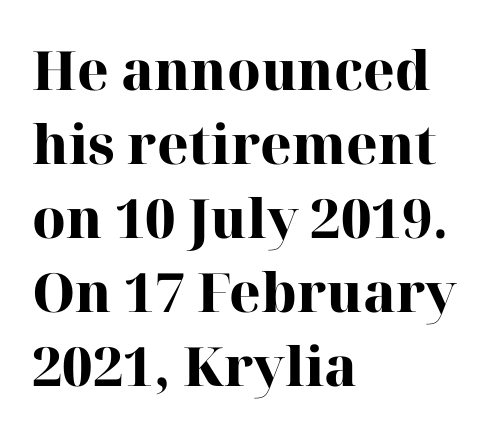
The image shows 54 px heavy serif type, upright; set left-aligned, normal line spacing (1.37x), normal letter spacing, not underlined; high stroke contrast and a medium x-height.
